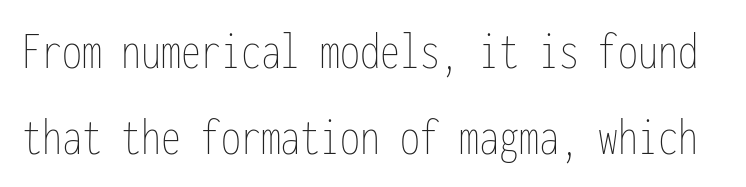
{"italic": "no", "bold": "no", "weight": "thin", "width": "condensed", "stroke_contrast": "low", "x_height": "medium", "monospaced": "yes", "underline": "no", "line_spacing": "normal", "line_spacing_ratio": 1.62, "letter_spacing": "normal", "letter_spacing_em": 0.0, "glyph_px": 53}
